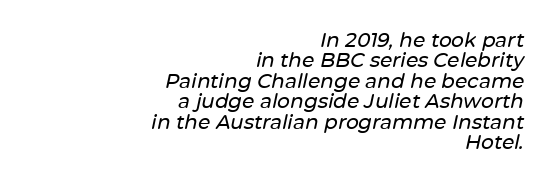
The image shows 20 px text type, italic (leaning right); set right-aligned, tight line spacing (1.02x), normal letter spacing, not underlined.
